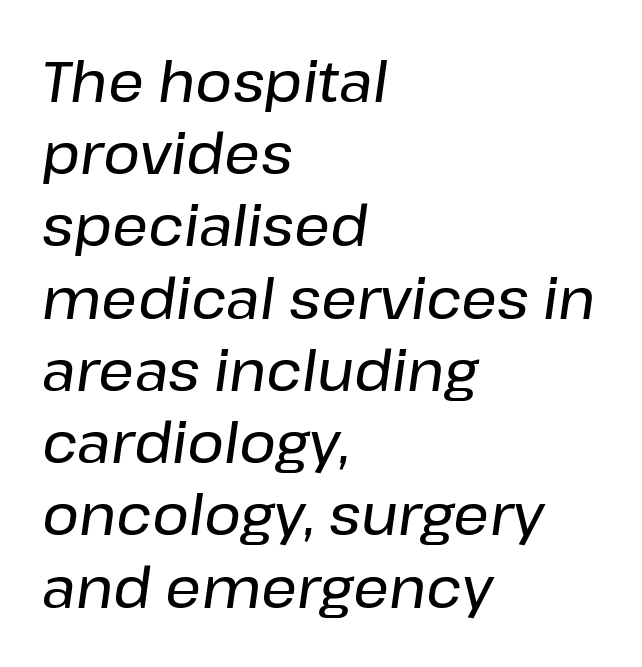
Q: Is the text italic (slanted)? A: Yes, it leans right by about 8 degrees.
Q: Is the text underlined? A: No.
Q: How is the paragraph aligned? A: Left-aligned.
Q: Is the spacing between letters normal or unusually wide? A: Normal.
Q: Is the spacing between lines tight, normal or loose? A: Normal.
Q: Width (condensed, normal, or wide)? A: Normal.
Q: Stroke contrast? A: Low.
Q: x-height? A: Medium.
Q: Monospaced? A: No.
